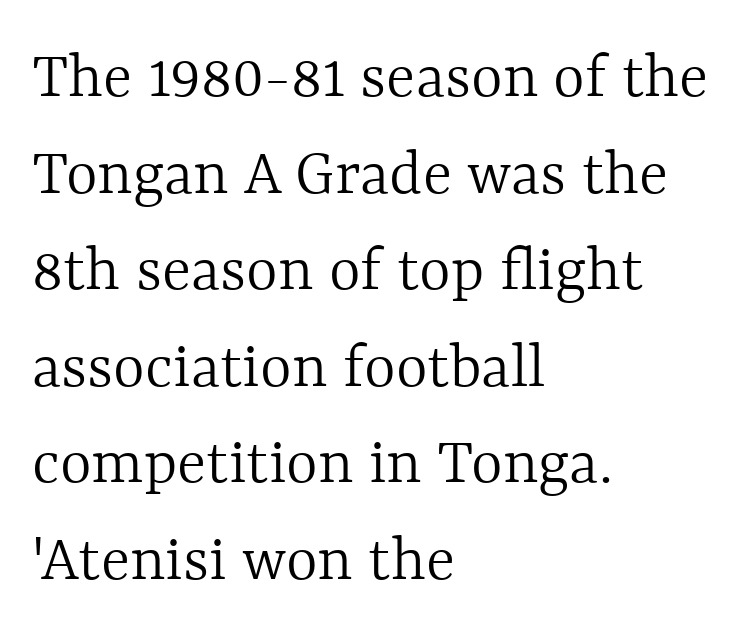
{"italic": "no", "bold": "no", "weight": "light", "width": "normal", "x_height": "medium", "monospaced": "no", "underline": "no", "align": "left", "line_spacing": "normal", "line_spacing_ratio": 1.42, "letter_spacing": "normal", "letter_spacing_em": 0.0, "glyph_px": 68}
